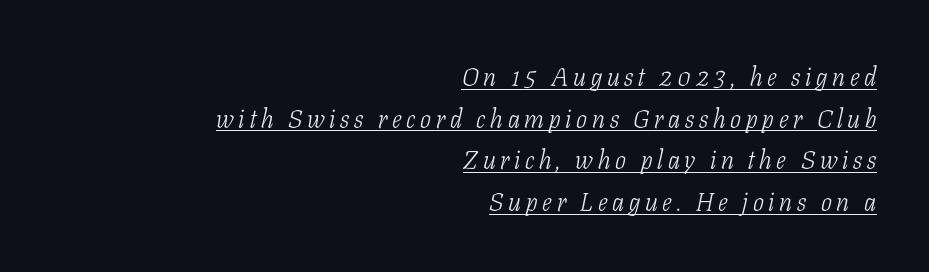
{"italic": "yes", "lean": "right", "slant_degrees": 11, "bold": "no", "underline": "yes", "align": "right", "line_spacing": "normal", "line_spacing_ratio": 1.6, "glyph_px": 26}
